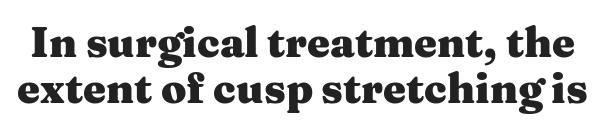
Q: Is the text bold? A: Yes.
Q: Is the text italic (slanted)? A: No, it is upright.
Q: Is the typeface a serif or a sans-serif typeface? A: Serif.
Q: Is the text underlined? A: No.
Q: Is the spacing between letters normal or unusually wide? A: Normal.
Q: Is the spacing between lines tight, normal or loose? A: Tight.
Q: Width (condensed, normal, or wide)? A: Wide.
Q: Stroke contrast? A: Medium.
Q: x-height? A: Medium.
Q: Monospaced? A: No.
